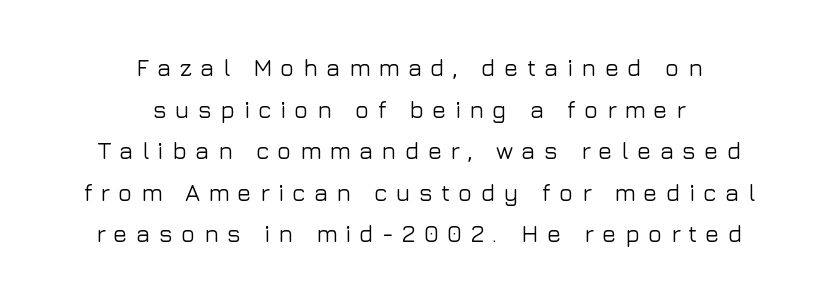
{"italic": "no", "underline": "no", "align": "center", "line_spacing_ratio": 1.73, "letter_spacing": "wide", "letter_spacing_em": 0.34, "glyph_px": 24}
